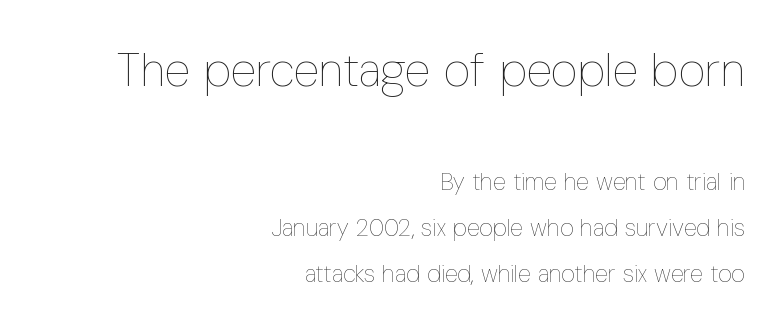
The image shows 47 px thin, condensed type, upright; set right-aligned, loose line spacing (1.91x), normal letter spacing, not underlined; the first (top) block is 1.96x larger; low stroke contrast and a medium x-height.
